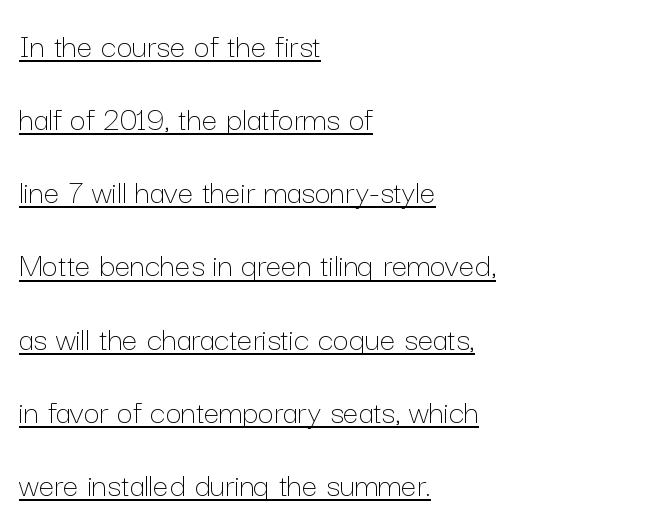
{"italic": "no", "bold": "no", "weight": "thin", "width": "normal", "stroke_contrast": "low", "x_height": "medium", "monospaced": "no", "underline": "yes", "align": "left", "line_spacing": "loose", "line_spacing_ratio": 2.09, "letter_spacing": "normal", "letter_spacing_em": 0.0, "glyph_px": 35}
